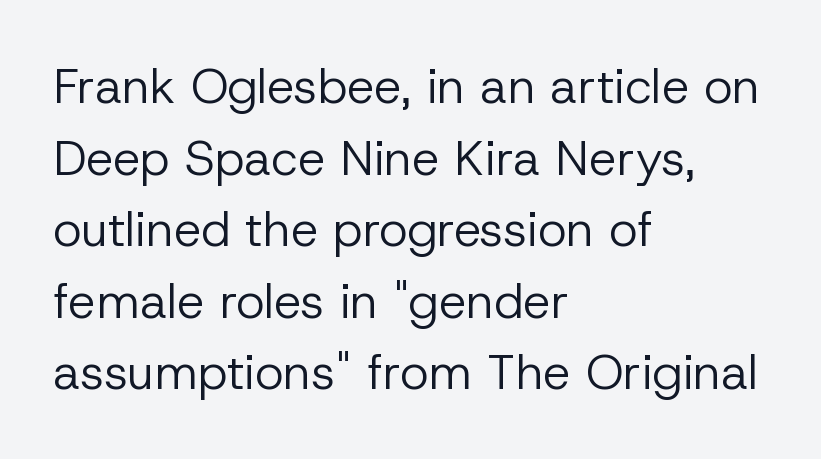
The face used here is proportionally spaced, like ordinary book or web type. If you drew a ruler down the left edge, every line would touch it. The designer went with a sans here, leaving each stem footless. Characters follow at the spacing the type designer built in. The strip under each line holds only bare page.
